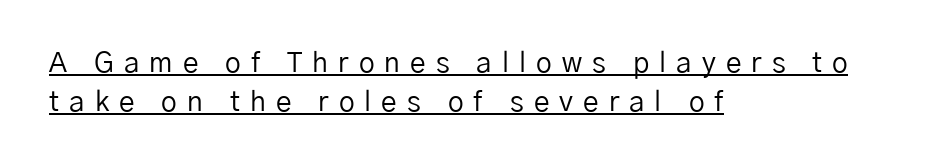
{"serif": "no", "italic": "no", "bold": "no", "weight": "regular", "width": "normal", "stroke_contrast": "low", "x_height": "medium", "monospaced": "no", "underline": "yes", "align": "left", "line_spacing": "normal", "line_spacing_ratio": 1.38, "letter_spacing": "wide", "letter_spacing_em": 0.36, "glyph_px": 28}
